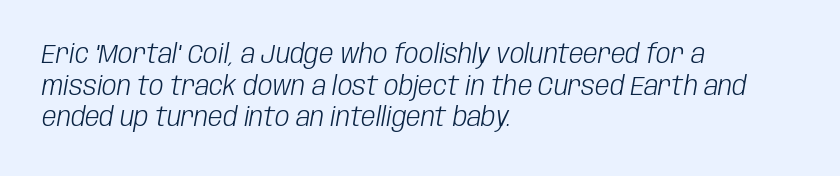
Q: Is the text bold? A: No.
Q: Is the text italic (slanted)? A: Yes, it leans right by about 10 degrees.
Q: Is the text underlined? A: No.
Q: How is the paragraph aligned? A: Left-aligned.
Q: Is the spacing between letters normal or unusually wide? A: Normal.
